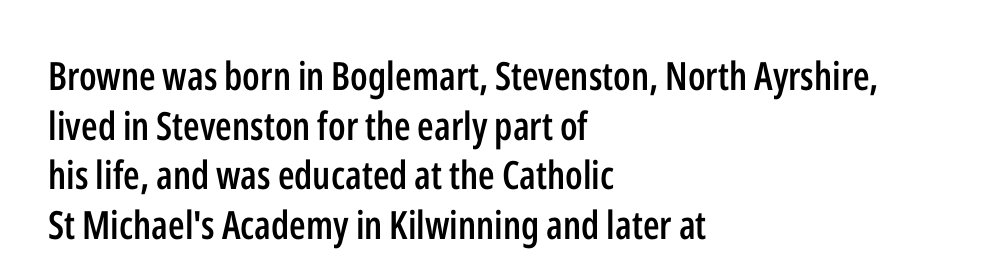
Italic: no, the glyphs are upright roman. Plain, unruled lines of type. Line beginnings align vertically; line endings do not. What weight is shown? A semibold, between regular and bold.
